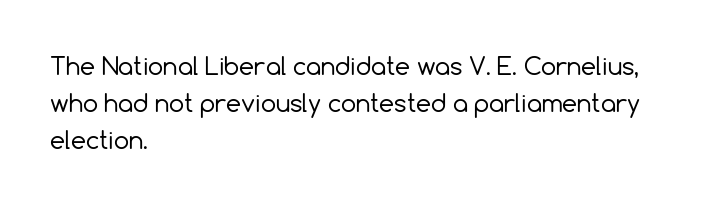
{"italic": "no", "bold": "no", "underline": "no", "align": "left", "line_spacing": "normal", "line_spacing_ratio": 1.54, "letter_spacing": "normal", "letter_spacing_em": 0.0, "glyph_px": 24}
